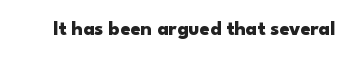
{"italic": "no", "bold": "yes", "underline": "no", "letter_spacing": "normal", "letter_spacing_em": 0.0, "glyph_px": 20}
